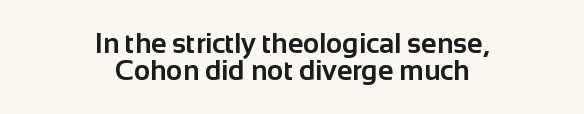
Q: Is the text bold? A: Yes.
Q: Is the text italic (slanted)? A: No, it is upright.
Q: Is the typeface a serif or a sans-serif typeface? A: Sans-serif.
Q: Is the text underlined? A: No.
Q: How is the paragraph aligned? A: Centered.
Q: Is the spacing between letters normal or unusually wide? A: Normal.
Q: Is the spacing between lines tight, normal or loose? A: Tight.
Q: Width (condensed, normal, or wide)? A: Normal.
Q: Stroke contrast? A: Low.
Q: x-height? A: Medium.
Q: Monospaced? A: No.
